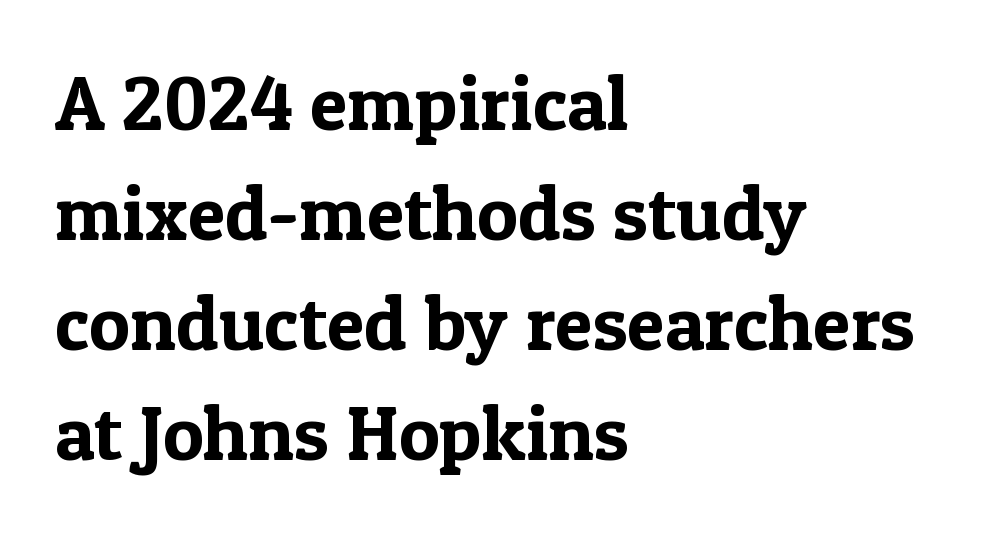
Q: Is the text italic (slanted)? A: No, it is upright.
Q: Is the typeface a serif or a sans-serif typeface? A: Serif.
Q: Is the text underlined? A: No.
Q: How is the paragraph aligned? A: Left-aligned.
Q: Is the spacing between letters normal or unusually wide? A: Normal.
Q: Is the spacing between lines tight, normal or loose? A: Normal.
Q: Width (condensed, normal, or wide)? A: Normal.
Q: x-height? A: Medium.
Q: Monospaced? A: No.
